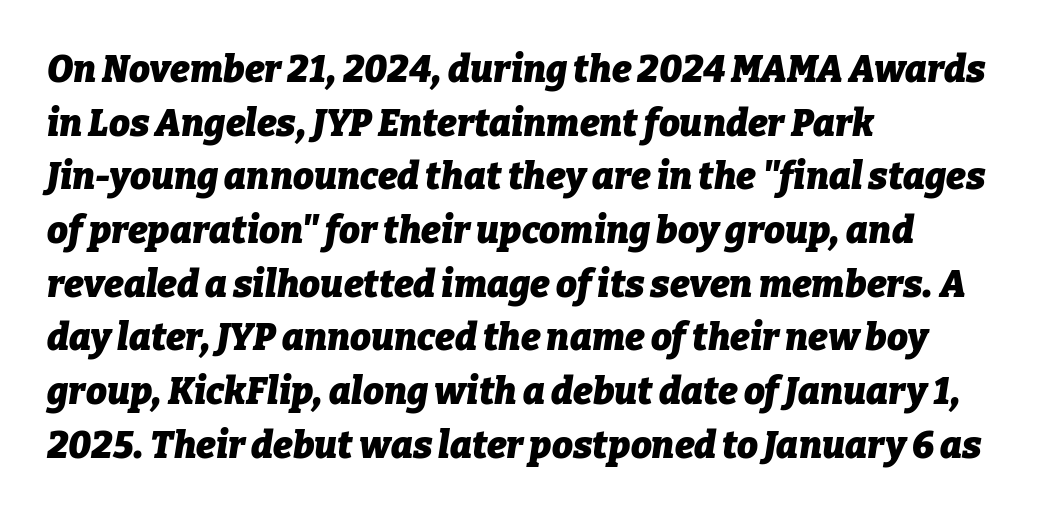
Q: Is the text bold? A: Yes.
Q: Is the text italic (slanted)? A: Yes, it leans right by about 9 degrees.
Q: Is the text underlined? A: No.
Q: How is the paragraph aligned? A: Left-aligned.
Q: Is the spacing between letters normal or unusually wide? A: Normal.
Q: Is the spacing between lines tight, normal or loose? A: Normal.
Q: Width (condensed, normal, or wide)? A: Normal.
Q: Stroke contrast? A: Low.
Q: x-height? A: Medium.
Q: Monospaced? A: No.
